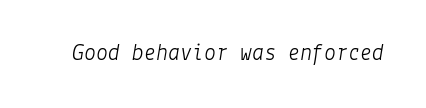
The image shows 24 px text type, italic (leaning right); set normal letter spacing, not underlined.
